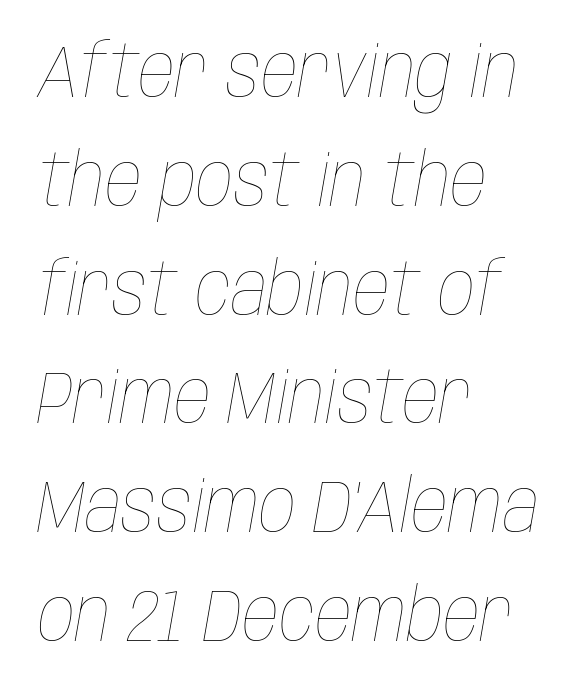
The image shows 73 px thin, condensed type, italic (leaning right); set left-aligned, normal line spacing (1.49x), normal letter spacing, not underlined; low stroke contrast and a large x-height.
